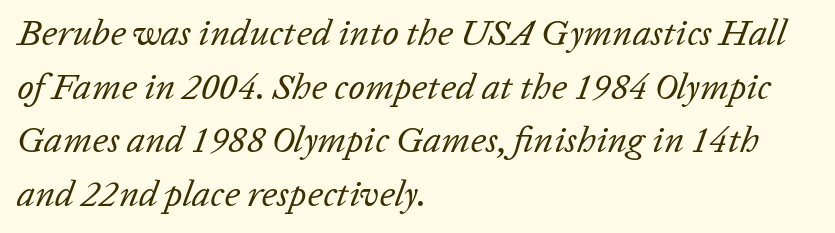
{"italic": "yes", "lean": "right", "slant_degrees": 20, "bold": "no", "weight": "regular", "width": "normal", "stroke_contrast": "low", "x_height": "medium", "monospaced": "no", "underline": "no", "align": "left", "line_spacing": "normal", "line_spacing_ratio": 1.45, "letter_spacing": "normal", "letter_spacing_em": 0.0, "glyph_px": 37}
